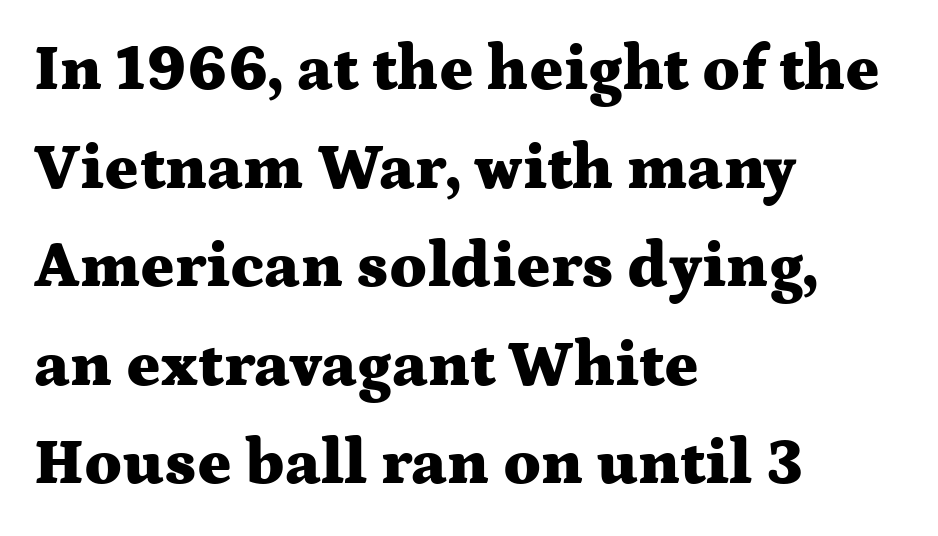
{"serif": "yes", "italic": "no", "bold": "yes", "weight": "heavy", "width": "wide", "stroke_contrast": "medium", "x_height": "medium", "monospaced": "no", "underline": "no", "align": "left", "line_spacing": "normal", "line_spacing_ratio": 1.54, "letter_spacing": "normal", "letter_spacing_em": 0.0, "glyph_px": 64}
